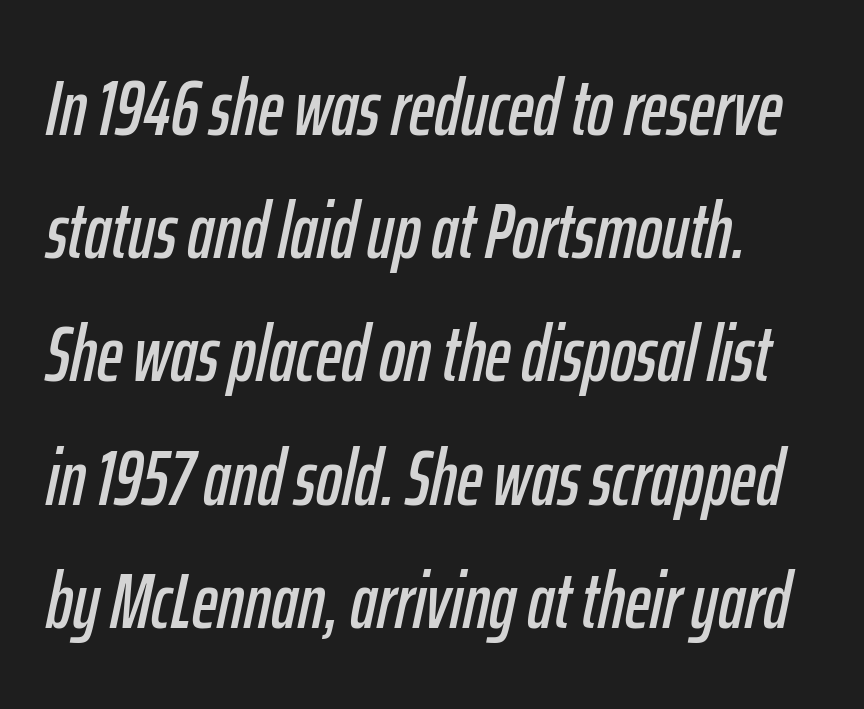
The image shows 78 px condensed type, italic (leaning right); set normal line spacing (1.58x), normal letter spacing, not underlined; low stroke contrast and a medium x-height.
